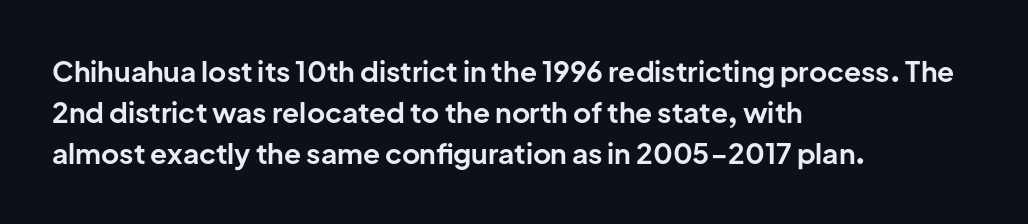
{"serif": "no", "italic": "no", "bold": "yes", "weight": "bold", "width": "normal", "stroke_contrast": "low", "x_height": "medium", "monospaced": "no", "underline": "no", "align": "left", "line_spacing": "normal", "line_spacing_ratio": 1.47, "letter_spacing": "normal", "letter_spacing_em": 0.0, "glyph_px": 28}
